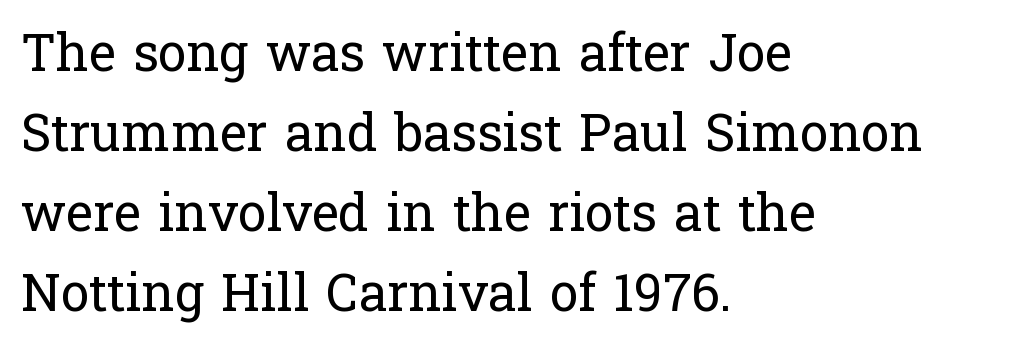
The image shows 51 px regular-weight serif type, upright; set left-aligned, normal line spacing (1.57x), normal letter spacing, not underlined; low stroke contrast and a medium x-height.
